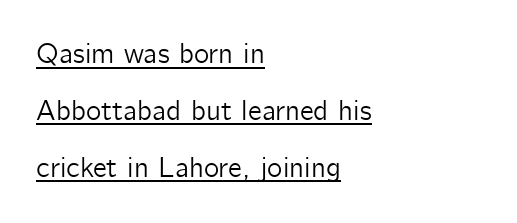
The image shows 29 px sans-serif type, upright; set left-aligned, loose line spacing (1.96x), normal letter spacing, underlined; low stroke contrast and a medium x-height.
